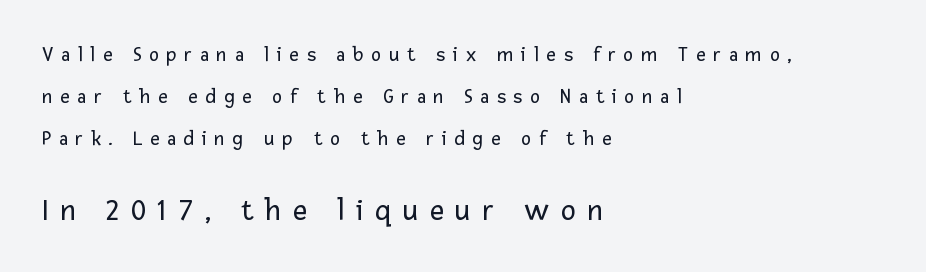
The image shows 31 px regular-weight sans-serif type, upright; set left-aligned, loose line spacing (2.01x), unusually wide letter spacing (+0.37 em), not underlined; the second (bottom) block is 1.48x larger; low stroke contrast and a medium x-height.
